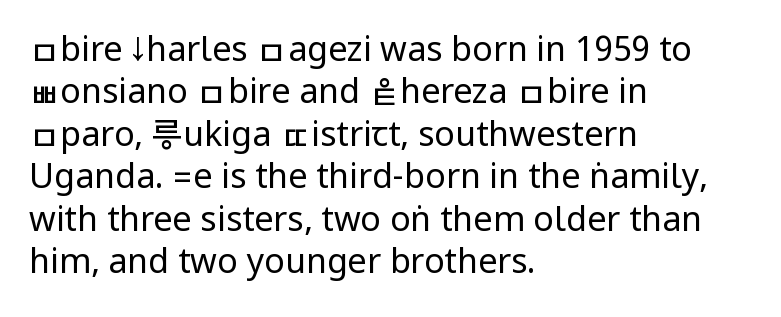
The image shows 34 px regular-weight, condensed sans-serif type, upright; set left-aligned, normal line spacing (1.25x), normal letter spacing, not underlined; low stroke contrast.
